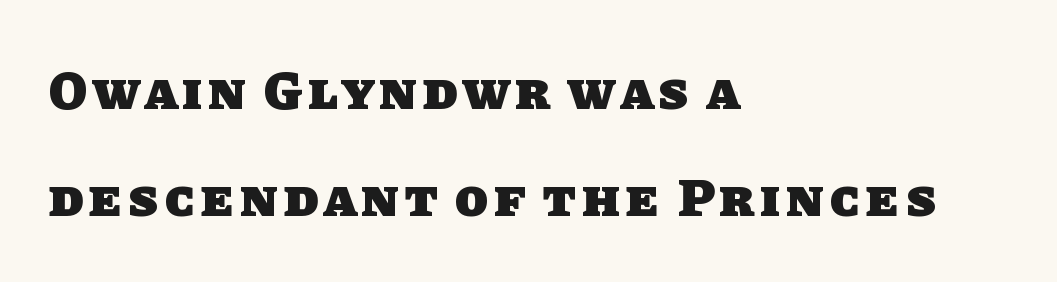
Q: Is the text bold? A: Yes.
Q: Is the typeface a serif or a sans-serif typeface? A: Sans-serif.
Q: Is the text underlined? A: No.
Q: How is the paragraph aligned? A: Left-aligned.
Q: Is the spacing between lines tight, normal or loose? A: Loose.
Q: Width (condensed, normal, or wide)? A: Normal.
Q: Stroke contrast? A: Low.
Q: x-height? A: Large.
Q: Monospaced? A: No.
